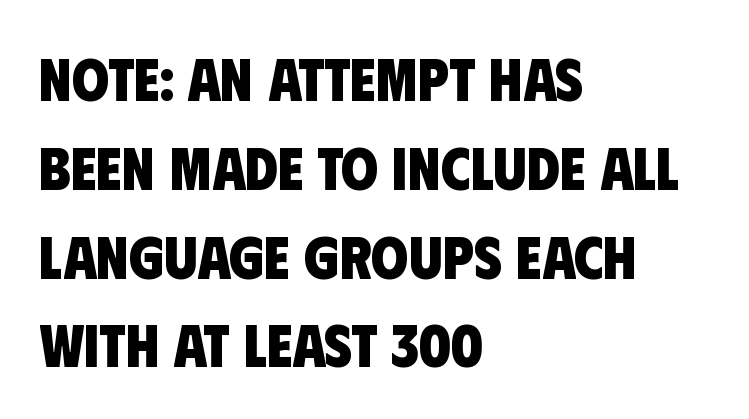
Q: Is the text bold? A: Yes.
Q: Is the typeface a serif or a sans-serif typeface? A: Sans-serif.
Q: Is the text underlined? A: No.
Q: How is the paragraph aligned? A: Left-aligned.
Q: Is the spacing between letters normal or unusually wide? A: Normal.
Q: Is the spacing between lines tight, normal or loose? A: Normal.
Q: Width (condensed, normal, or wide)? A: Condensed.
Q: Stroke contrast? A: Low.
Q: x-height? A: Large.
Q: Monospaced? A: No.
